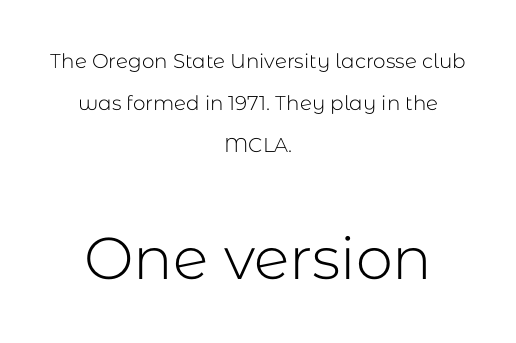
Q: Is the text bold? A: No.
Q: Is the text italic (slanted)? A: No, it is upright.
Q: Is the typeface a serif or a sans-serif typeface? A: Sans-serif.
Q: Is the text underlined? A: No.
Q: How is the paragraph aligned? A: Centered.
Q: Is the spacing between letters normal or unusually wide? A: Normal.
Q: Is the spacing between lines tight, normal or loose? A: Loose.
Q: Which block of text is set in a larger size, the first (top) or the second (bottom)? A: The second (bottom) one.
Q: Width (condensed, normal, or wide)? A: Normal.
Q: Stroke contrast? A: Low.
Q: x-height? A: Medium.
Q: Monospaced? A: No.
